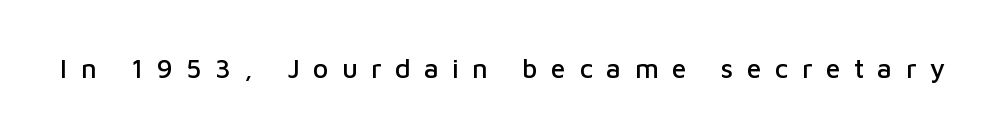
Q: Is the text italic (slanted)? A: No, it is upright.
Q: Is the text underlined? A: No.
Q: Is the spacing between letters normal or unusually wide? A: Unusually wide.
